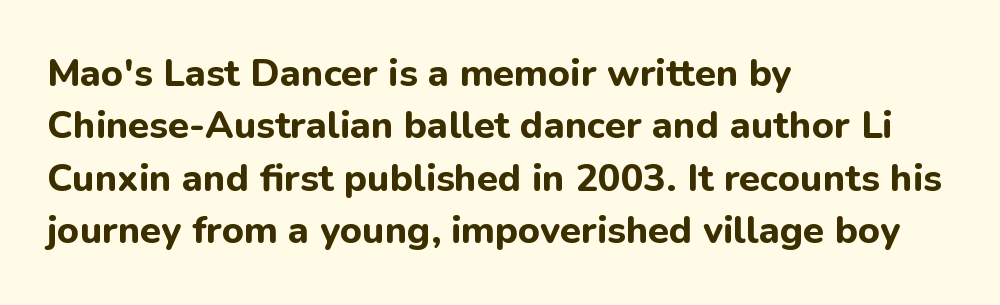
This is roman type, the default non-slanted kind. The foot of each line stays bare and open. Character widths vary here, with narrow letters taking less room than wide ones. Successive baselines arrive at the customary interval. These lines keep a tight, regular rhythm from letter to letter.
